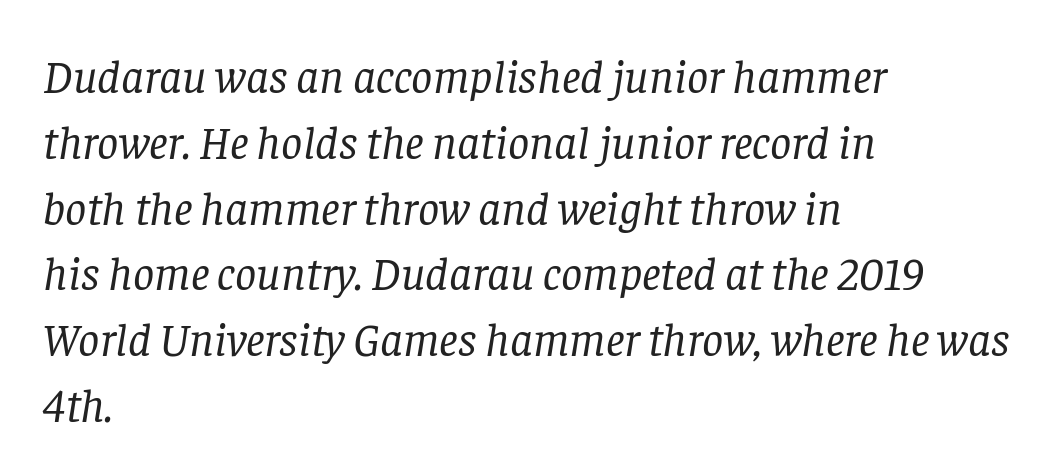
{"serif": "yes", "italic": "yes", "lean": "right", "slant_degrees": 8, "bold": "no", "weight": "regular", "width": "normal", "stroke_contrast": "low", "x_height": "large", "monospaced": "no", "underline": "no", "align": "left", "line_spacing": "normal", "line_spacing_ratio": 1.4, "letter_spacing": "normal", "letter_spacing_em": 0.0, "glyph_px": 47}
